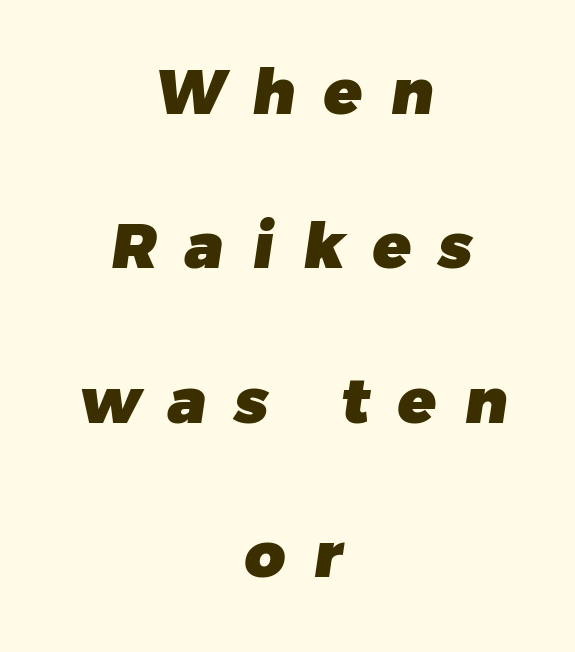
Strong, thick strokes mark this as bold type. Looks like regular typesetting: each glyph gets only the width it needs. Compared with a flush-left layout, this one balances lines on the center instead. The tracking reads as deliberately expanded to a designer's eye. Descender tails drop into unmarked territory. The rendering uses a large line-height, opening up the rows.
